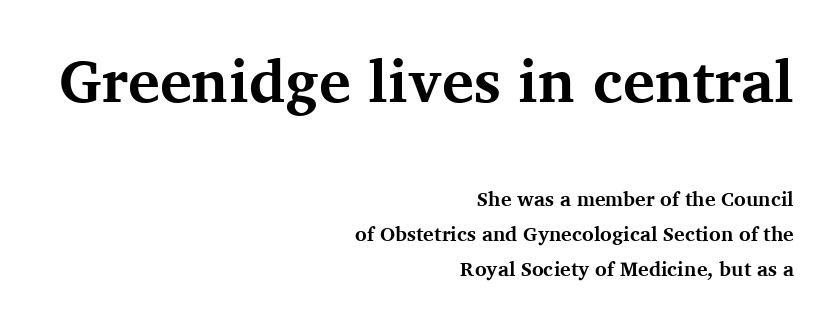
{"serif": "yes", "italic": "no", "bold": "yes", "weight": "bold", "width": "normal", "stroke_contrast": "medium", "x_height": "medium", "monospaced": "no", "underline": "no", "align": "right", "line_spacing_ratio": 1.74, "letter_spacing": "normal", "letter_spacing_em": 0.0, "larger_block": "first", "size_ratio": 3.0, "glyph_px": 60}
